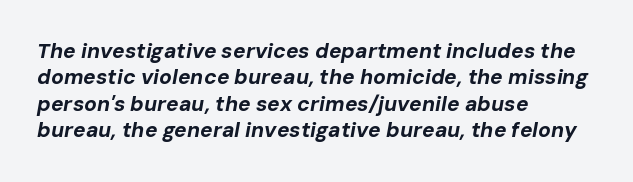
Glance below the letters and you will spot only blank space. Leftover space on each line is placed entirely after the last word. These lines keep a tight, regular rhythm from letter to letter. As a designer I'd log this as weight 700, bold.
